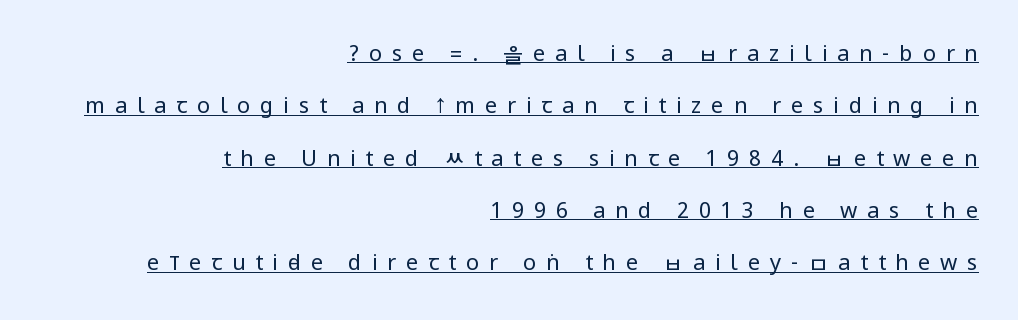
{"italic": "no", "bold": "no", "underline": "yes", "align": "right", "line_spacing": "loose", "line_spacing_ratio": 2.38, "letter_spacing": "wide", "letter_spacing_em": 0.44, "glyph_px": 22}
